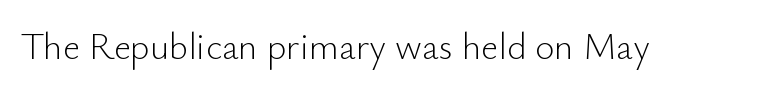
Q: Is the text bold? A: No.
Q: Is the text italic (slanted)? A: No, it is upright.
Q: Is the typeface a serif or a sans-serif typeface? A: Sans-serif.
Q: Is the text underlined? A: No.
Q: Is the spacing between letters normal or unusually wide? A: Normal.
Q: Width (condensed, normal, or wide)? A: Normal.
Q: Stroke contrast? A: Low.
Q: x-height? A: Small.
Q: Monospaced? A: No.
